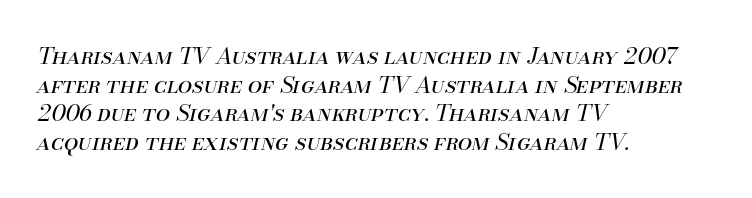
Q: Is the text bold? A: No.
Q: Is the text italic (slanted)? A: Yes, it leans right by about 13 degrees.
Q: Is the text underlined? A: No.
Q: How is the paragraph aligned? A: Left-aligned.
Q: Is the spacing between letters normal or unusually wide? A: Normal.
